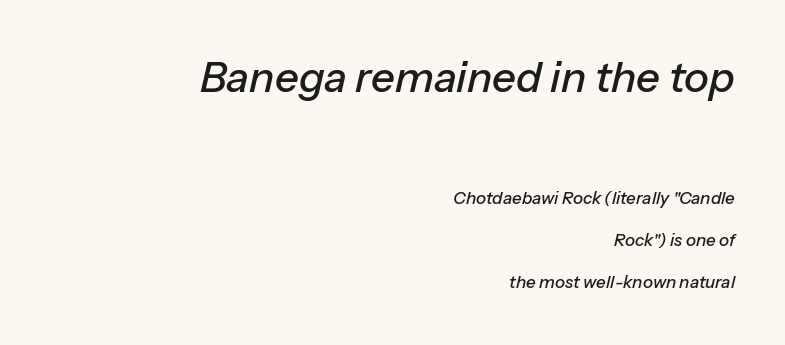
The image shows 42 px text type, italic (leaning right); set right-aligned, loose line spacing (2.47x), normal letter spacing, not underlined; the first (top) block is 2.47x larger; low stroke contrast and a medium x-height.
